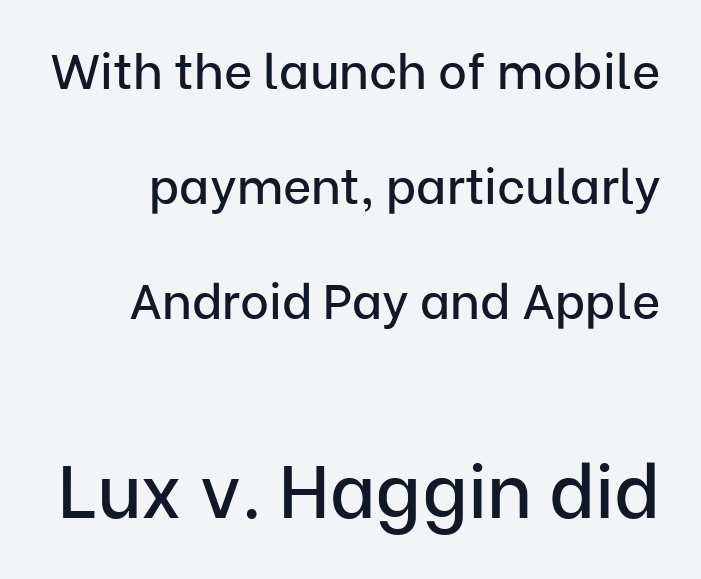
{"serif": "no", "italic": "no", "width": "normal", "stroke_contrast": "low", "x_height": "medium", "monospaced": "no", "underline": "no", "line_spacing": "loose", "line_spacing_ratio": 2.35, "letter_spacing": "normal", "letter_spacing_em": 0.0, "larger_block": "second", "size_ratio": 1.51, "glyph_px": 74}
